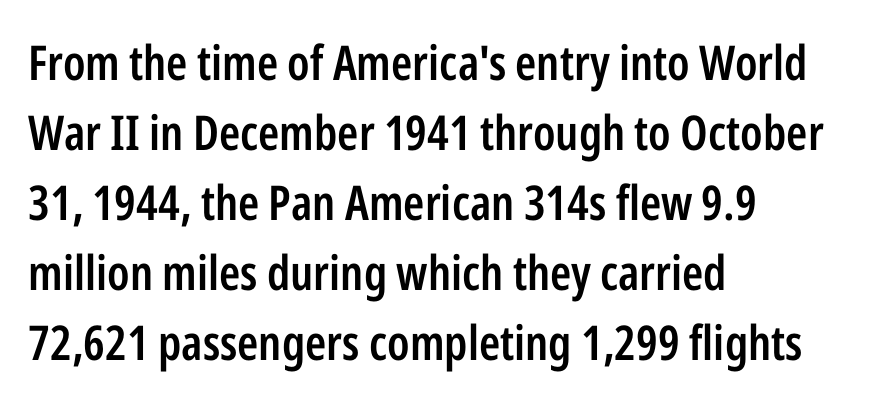
The image shows 48 px semibold, condensed sans-serif type, upright; set left-aligned, normal line spacing (1.46x), normal letter spacing, not underlined; low stroke contrast and a medium x-height.
